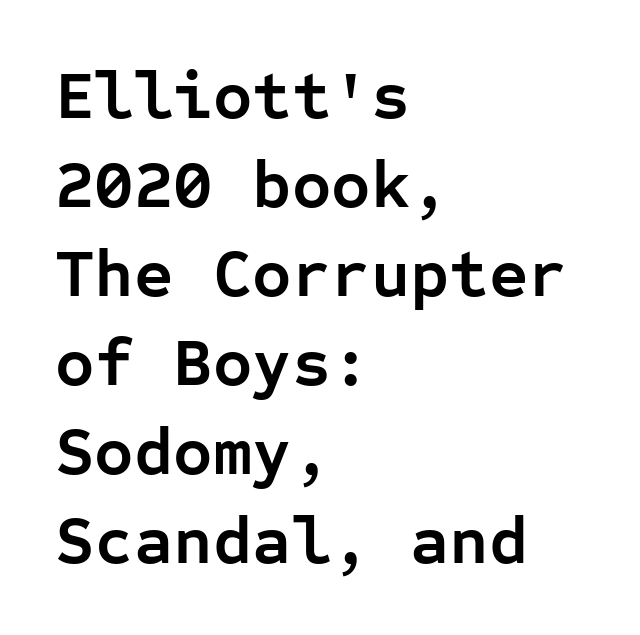
The image shows 68 px semibold sans-serif type, upright, monospaced; set left-aligned, normal line spacing (1.31x), normal letter spacing, not underlined; low stroke contrast and a medium x-height.
